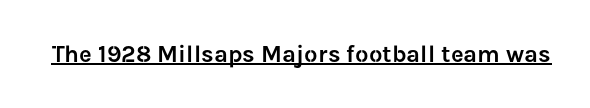
The image shows 24 px text type, upright; set normal letter spacing, underlined.
